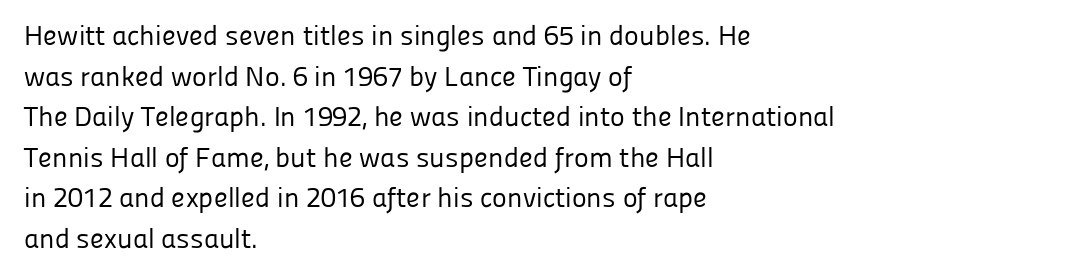
{"serif": "no", "italic": "no", "bold": "no", "weight": "regular", "width": "normal", "stroke_contrast": "low", "x_height": "medium", "monospaced": "no", "underline": "no", "align": "left", "line_spacing": "normal", "line_spacing_ratio": 1.45, "letter_spacing": "normal", "letter_spacing_em": 0.0, "glyph_px": 28}
